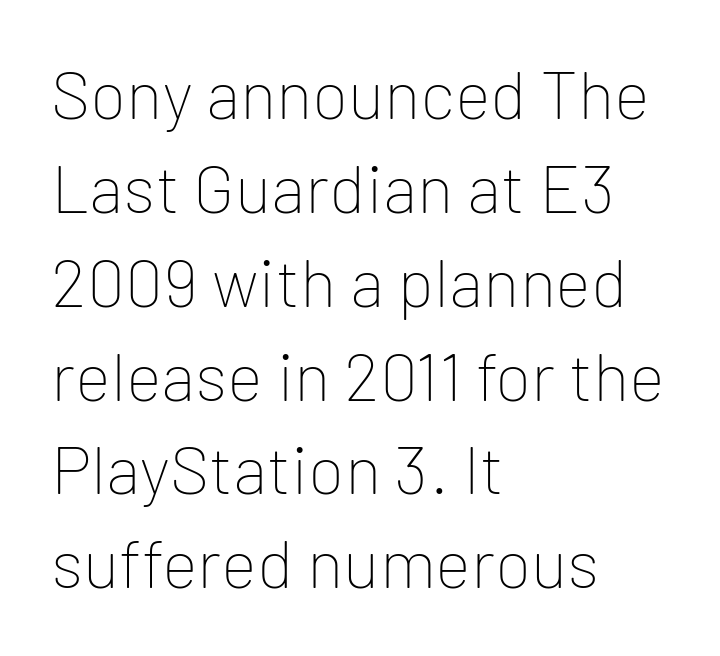
{"serif": "no", "italic": "no", "bold": "no", "weight": "thin", "width": "normal", "stroke_contrast": "low", "x_height": "medium", "monospaced": "no", "underline": "no", "align": "left", "line_spacing": "normal", "line_spacing_ratio": 1.38, "letter_spacing": "normal", "letter_spacing_em": 0.0, "glyph_px": 68}
